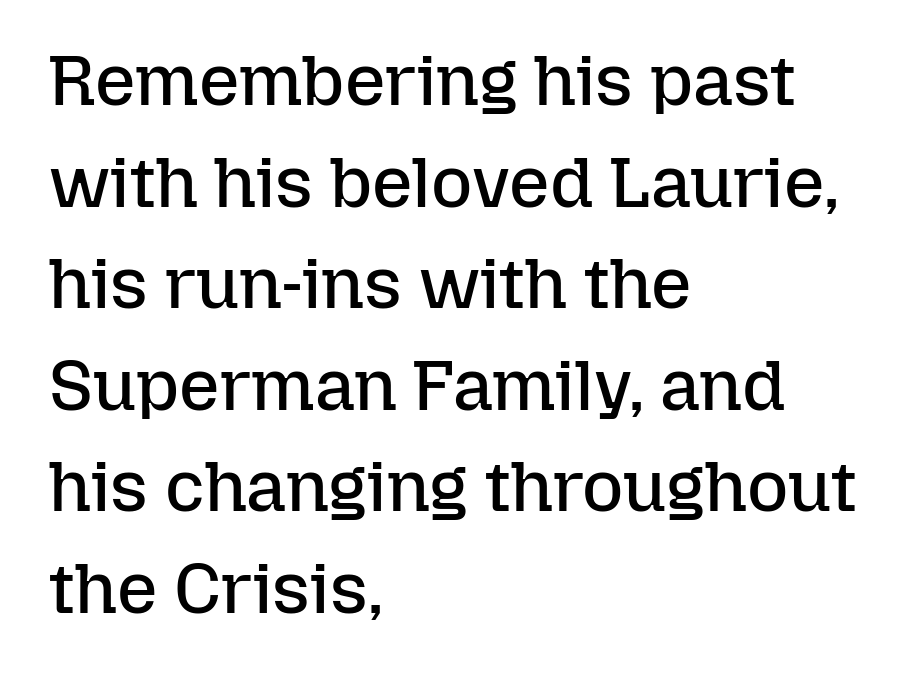
{"italic": "no", "bold": "no", "weight": "regular", "width": "normal", "stroke_contrast": "low", "x_height": "medium", "monospaced": "no", "underline": "no", "align": "left", "line_spacing": "normal", "line_spacing_ratio": 1.43, "letter_spacing": "normal", "letter_spacing_em": 0.0, "glyph_px": 71}
